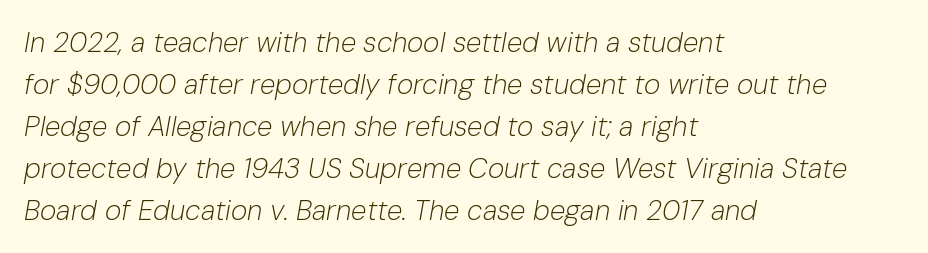
{"italic": "yes", "lean": "right", "slant_degrees": 10, "bold": "no", "weight": "light", "width": "normal", "stroke_contrast": "low", "x_height": "medium", "monospaced": "no", "underline": "no", "align": "left", "line_spacing": "normal", "line_spacing_ratio": 1.5, "letter_spacing": "normal", "letter_spacing_em": 0.0, "glyph_px": 28}
